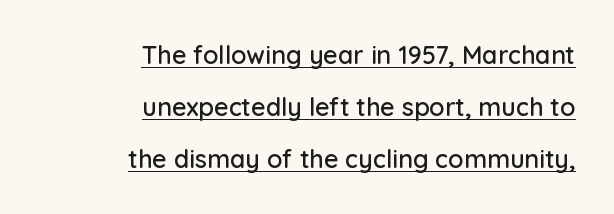
The image shows 25 px text type, upright; set right-aligned, loose line spacing (2.08x), normal letter spacing, underlined.
